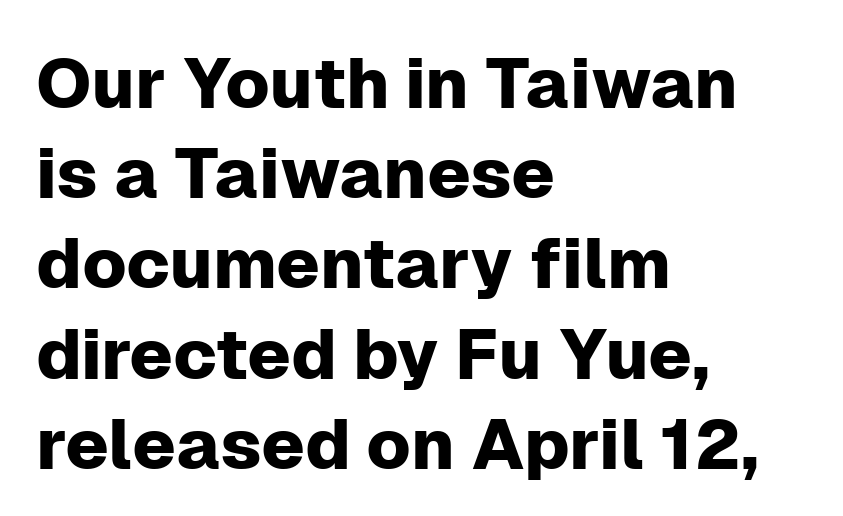
The image shows 71 px sans-serif type, upright; set left-aligned, normal line spacing (1.27x), normal letter spacing, not underlined; low stroke contrast and a medium x-height.
